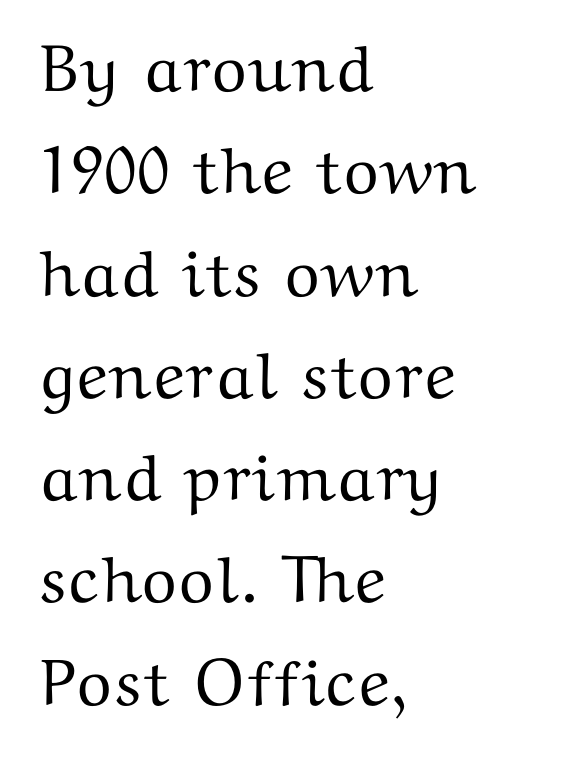
Q: Is the text italic (slanted)? A: No, it is upright.
Q: Is the typeface a serif or a sans-serif typeface? A: Serif.
Q: Is the text underlined? A: No.
Q: How is the paragraph aligned? A: Left-aligned.
Q: Is the spacing between letters normal or unusually wide? A: Normal.
Q: Is the spacing between lines tight, normal or loose? A: Normal.
Q: Width (condensed, normal, or wide)? A: Wide.
Q: Stroke contrast? A: Medium.
Q: x-height? A: Medium.
Q: Monospaced? A: No.
